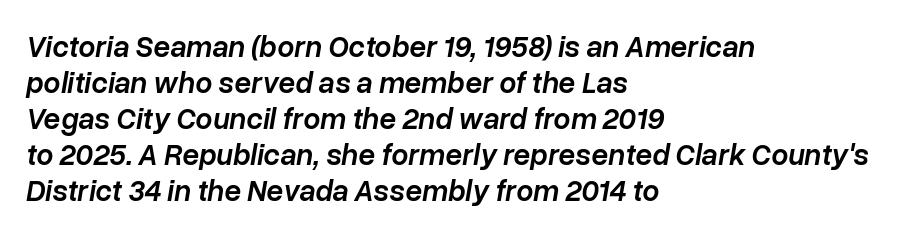
The image shows 30 px semibold type, italic (leaning right); set left-aligned, line spacing 1.2x, normal letter spacing, not underlined; low stroke contrast and a medium x-height.
